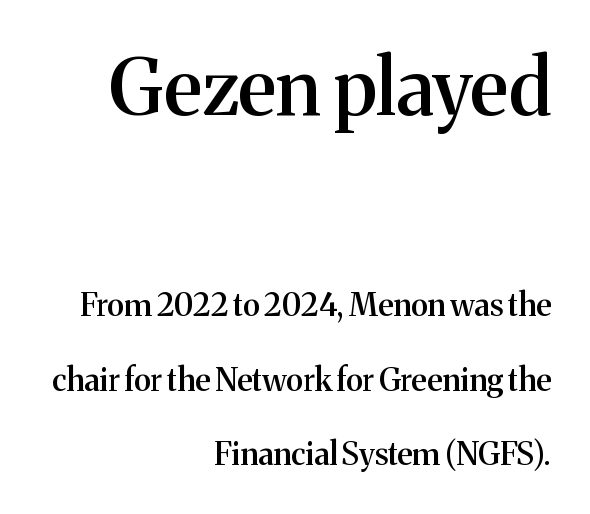
Unlike a clean sans, this face finishes its strokes with serifs. Standard letterfit; no display-style spreading of the glyphs. Compare the two chunks: the upper has the greater cap height. A typesetter would call this leading open, well beyond the default.
